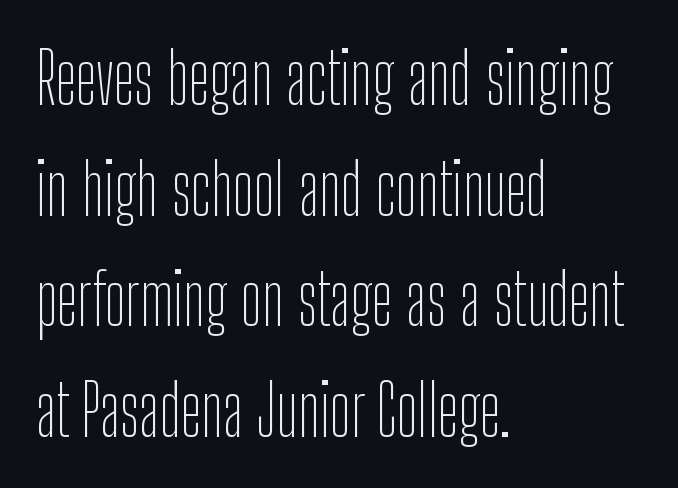
{"serif": "no", "italic": "no", "bold": "no", "weight": "thin", "width": "condensed", "stroke_contrast": "low", "x_height": "medium", "monospaced": "no", "underline": "no", "align": "left", "line_spacing": "normal", "line_spacing_ratio": 1.58, "letter_spacing": "normal", "letter_spacing_em": 0.0, "glyph_px": 70}
